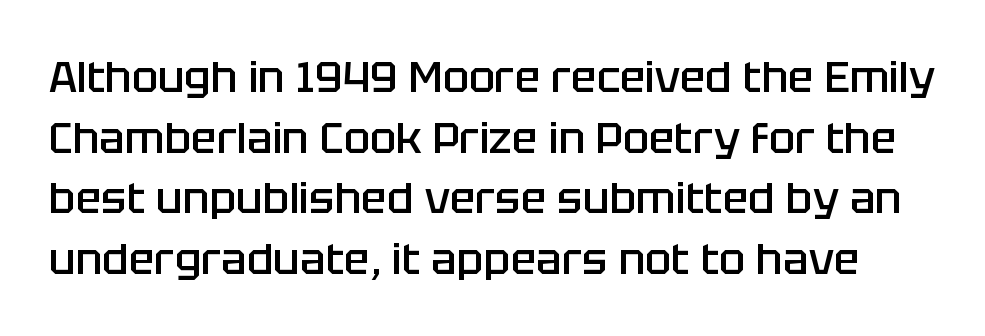
Q: Is the text bold? A: Semi-bold.
Q: Is the text italic (slanted)? A: No, it is upright.
Q: Is the typeface a serif or a sans-serif typeface? A: Sans-serif.
Q: Is the text underlined? A: No.
Q: Is the spacing between letters normal or unusually wide? A: Normal.
Q: Is the spacing between lines tight, normal or loose? A: Normal.
Q: Width (condensed, normal, or wide)? A: Normal.
Q: Stroke contrast? A: Low.
Q: x-height? A: Large.
Q: Monospaced? A: No.
